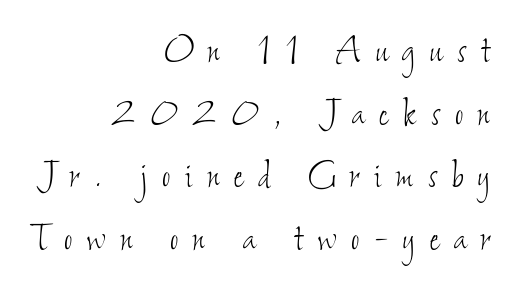
The image shows 45 px thin, condensed type; set right-aligned, normal line spacing (1.39x), unusually wide letter spacing (+0.33 em), not underlined; low stroke contrast and a small x-height.
